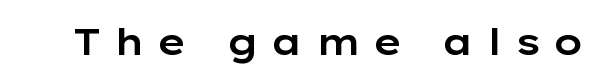
To sum up the face: it is a sans, with no serifs. Glance below the letters and you will spot only blank space. Note the varied advance widths — an 'i' is clearly narrower than an 'm'. Rendered with straight, roman letterforms. Tracking here is generous; glyphs stand well apart from one another.
